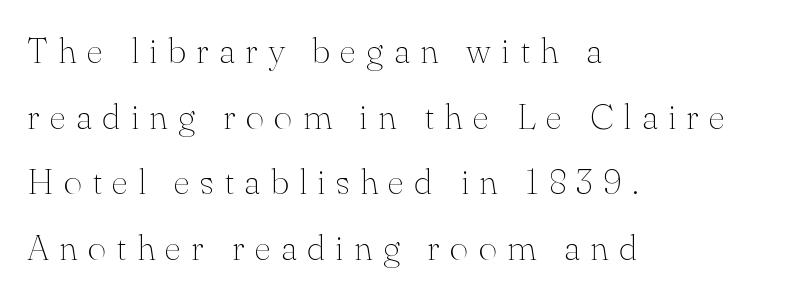
Observe the wide spacing: letters keep a clear distance from each other. Alignment: flush left. Caption: face not bold, strokes unweighted. Descenders are the only things crossing below the line. Letterform terminals end in serifs throughout the passage.
